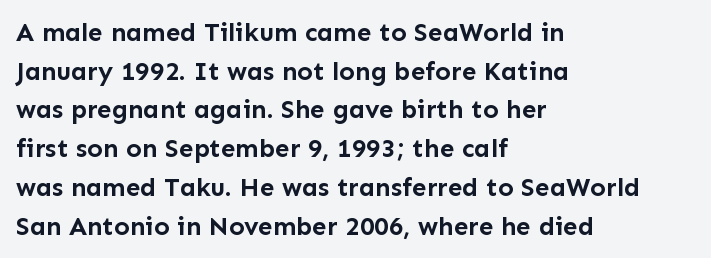
Q: Is the text bold? A: Yes.
Q: Is the text italic (slanted)? A: No, it is upright.
Q: Is the text underlined? A: No.
Q: How is the paragraph aligned? A: Left-aligned.
Q: Is the spacing between letters normal or unusually wide? A: Normal.
Q: Is the spacing between lines tight, normal or loose? A: Normal.
